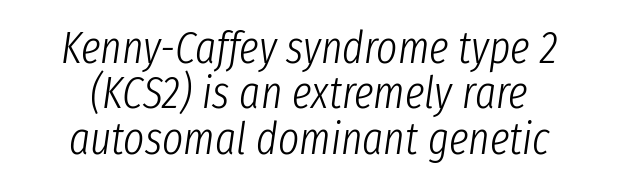
Q: Is the text bold? A: No.
Q: Is the text italic (slanted)? A: Yes, it leans right by about 8 degrees.
Q: Is the text underlined? A: No.
Q: How is the paragraph aligned? A: Centered.
Q: Is the spacing between letters normal or unusually wide? A: Normal.
Q: Is the spacing between lines tight, normal or loose? A: Tight.
Q: Width (condensed, normal, or wide)? A: Condensed.
Q: Stroke contrast? A: Low.
Q: x-height? A: Medium.
Q: Monospaced? A: No.
